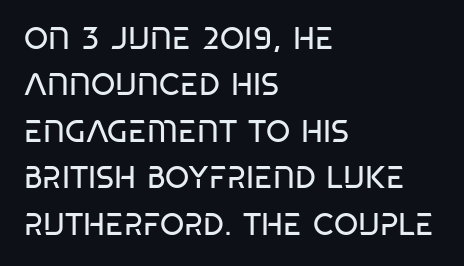
{"serif": "no", "italic": "no", "bold": "no", "weight": "regular", "width": "condensed", "stroke_contrast": "low", "x_height": "large", "monospaced": "no", "underline": "no", "align": "left", "line_spacing": "normal", "line_spacing_ratio": 1.5, "letter_spacing": "normal", "letter_spacing_em": 0.0, "glyph_px": 31}
